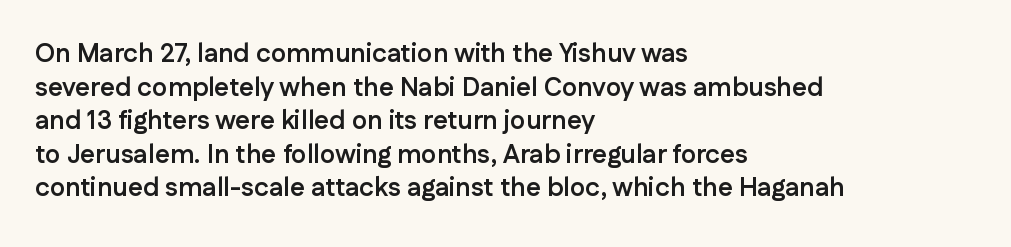
{"italic": "no", "bold": "yes", "underline": "no", "align": "left", "line_spacing": "normal", "line_spacing_ratio": 1.29, "letter_spacing": "normal", "letter_spacing_em": 0.0, "glyph_px": 26}
